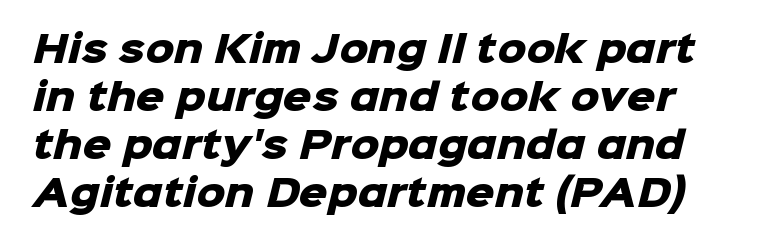
{"serif": "no", "bold": "yes", "weight": "heavy", "width": "normal", "stroke_contrast": "low", "x_height": "medium", "monospaced": "no", "underline": "no", "line_spacing": "normal", "line_spacing_ratio": 1.33, "letter_spacing": "normal", "letter_spacing_em": 0.0, "glyph_px": 36}
